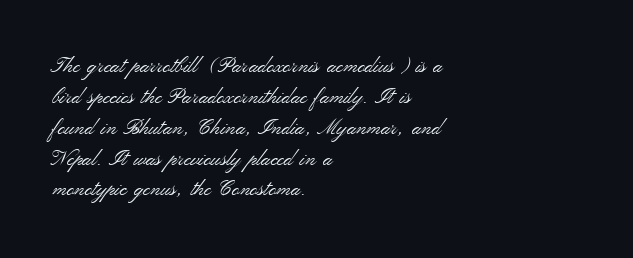
Leftover space on each line is placed entirely after the last word. The vertical gap from one line to the next is medium. The specimen omits any rule beneath the text block's lines.
